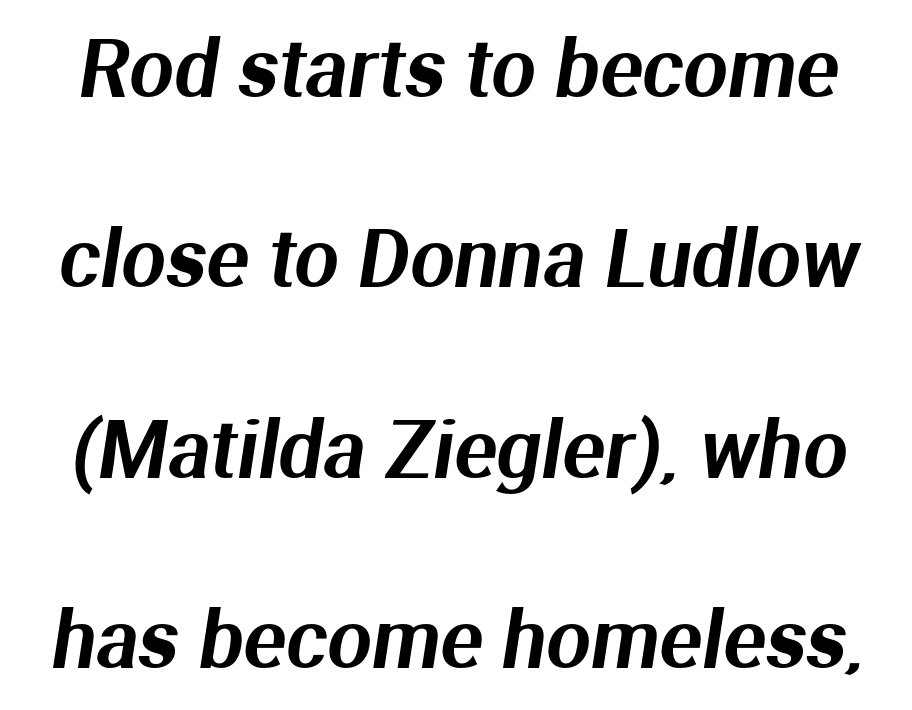
{"serif": "no", "width": "normal", "stroke_contrast": "medium", "x_height": "medium", "monospaced": "no", "underline": "no", "line_spacing": "loose", "line_spacing_ratio": 2.41, "letter_spacing": "normal", "letter_spacing_em": 0.0, "glyph_px": 79}
